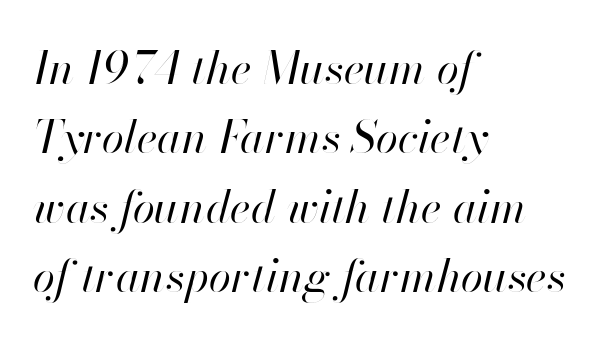
Q: Is the text bold? A: No.
Q: Is the text italic (slanted)? A: Yes, it leans right by about 13 degrees.
Q: Is the text underlined? A: No.
Q: How is the paragraph aligned? A: Left-aligned.
Q: Is the spacing between letters normal or unusually wide? A: Normal.
Q: Is the spacing between lines tight, normal or loose? A: Normal.
Q: Width (condensed, normal, or wide)? A: Normal.
Q: Stroke contrast? A: High.
Q: x-height? A: Small.
Q: Monospaced? A: No.
